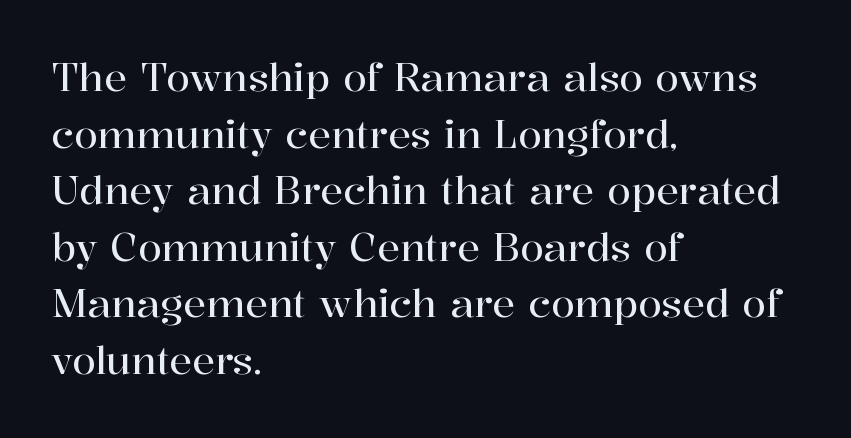
The image shows 38 px serif type, upright; set left-aligned, normal line spacing (1.49x), normal letter spacing, not underlined; high stroke contrast and a medium x-height.
